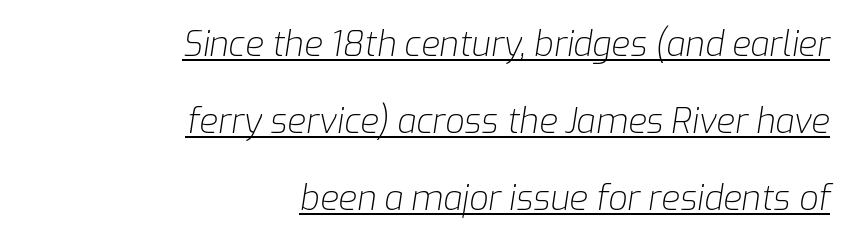
The image shows 34 px light type, italic (leaning right); set right-aligned, loose line spacing (2.27x), normal letter spacing, underlined; low stroke contrast and a medium x-height.
